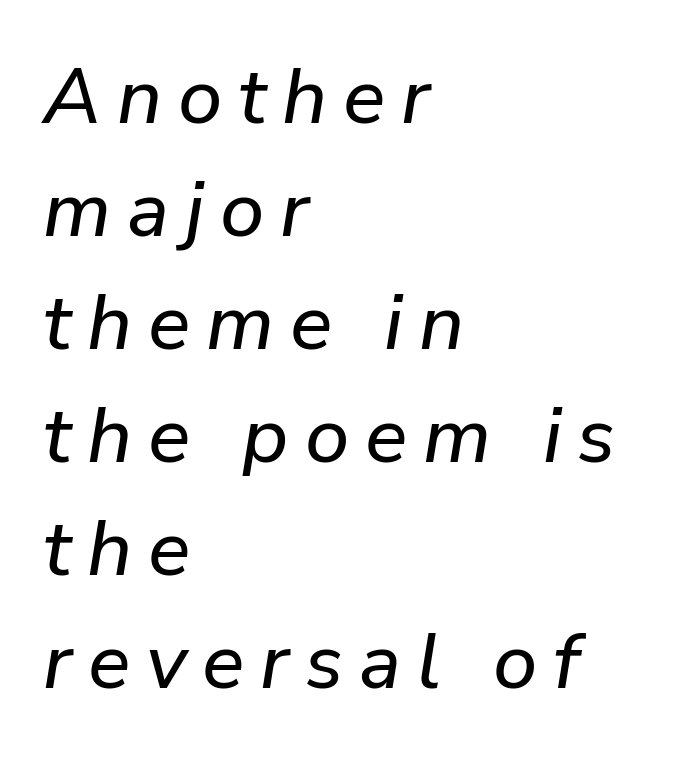
These lines are rendered in a variable-pitch font. The lines in this sample share a left origin and differ only in where they stop. The specimen omits any rule beneath the text block's lines. The passage shown leans; its letterforms are oblique.
